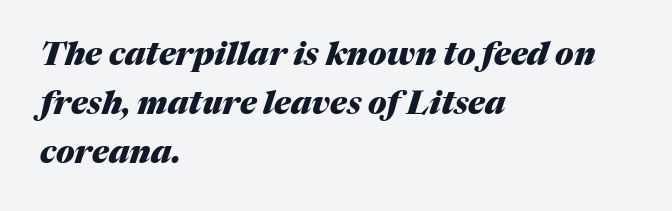
Q: Is the text bold? A: Yes.
Q: Is the text italic (slanted)? A: Yes, it leans right by about 17 degrees.
Q: Is the text underlined? A: No.
Q: How is the paragraph aligned? A: Left-aligned.
Q: Is the spacing between letters normal or unusually wide? A: Normal.
Q: Is the spacing between lines tight, normal or loose? A: Normal.
Q: Width (condensed, normal, or wide)? A: Normal.
Q: Stroke contrast? A: Medium.
Q: x-height? A: Medium.
Q: Monospaced? A: No.
